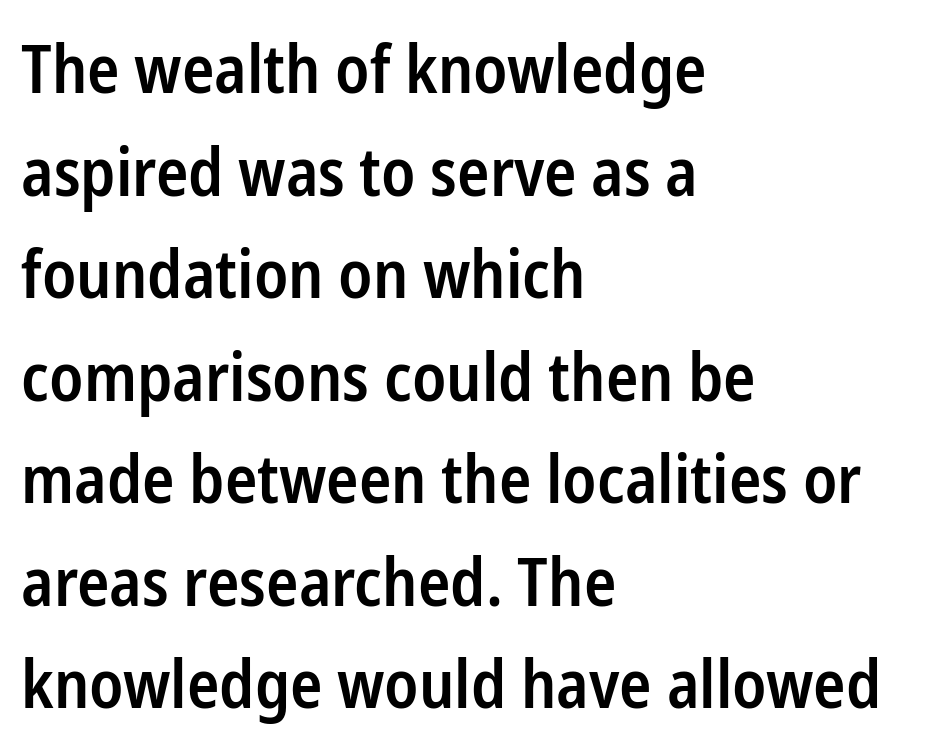
The image shows 67 px semibold, condensed sans-serif type, upright; set left-aligned, normal line spacing (1.53x), normal letter spacing, not underlined; low stroke contrast and a medium x-height.
